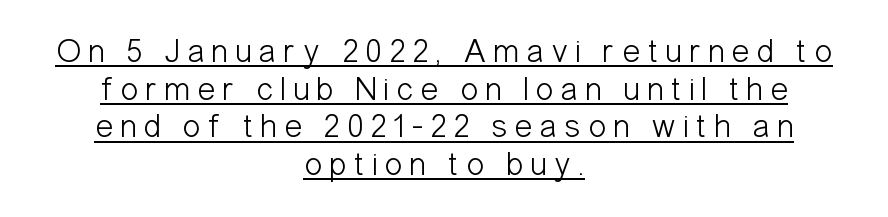
The image shows 34 px light, condensed sans-serif type, upright; set centered, tight line spacing (1.11x), unusually wide letter spacing (+0.2 em), underlined; low stroke contrast and a medium x-height.
